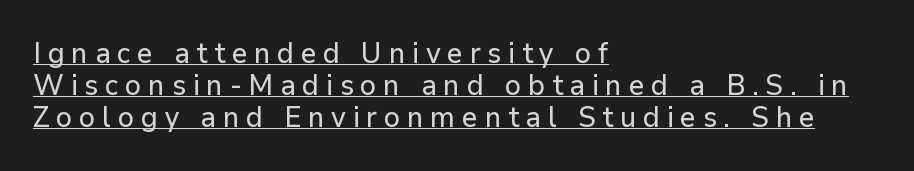
{"serif": "no", "italic": "no", "width": "normal", "stroke_contrast": "low", "x_height": "medium", "monospaced": "no", "underline": "yes", "align": "left", "line_spacing": "tight", "line_spacing_ratio": 1.1, "letter_spacing": "wide", "letter_spacing_em": 0.23, "glyph_px": 29}
